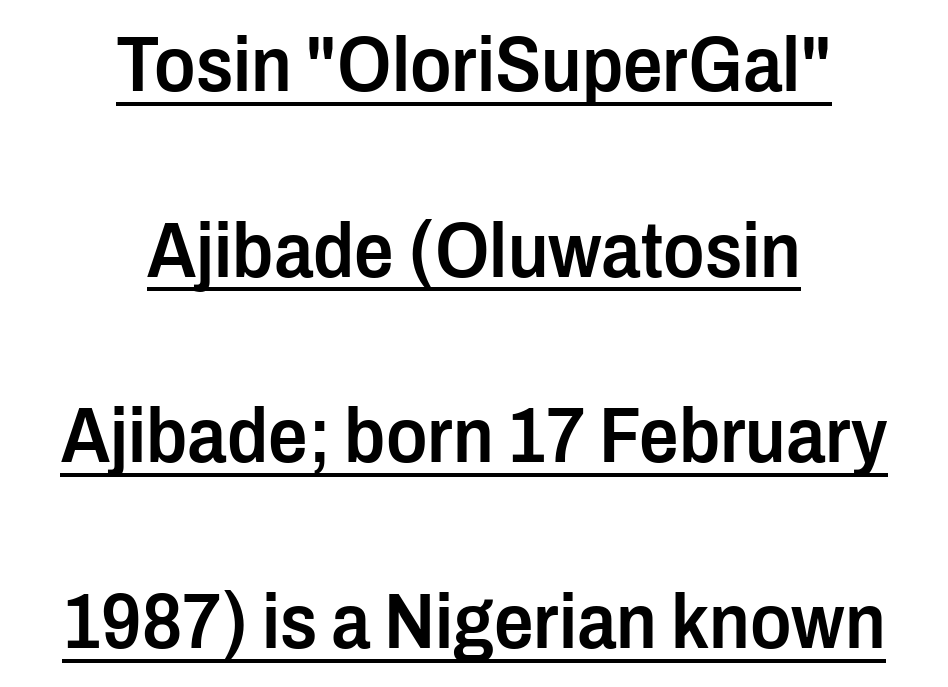
{"serif": "no", "italic": "no", "bold": "semi", "weight": "semibold", "width": "condensed", "stroke_contrast": "low", "x_height": "medium", "monospaced": "no", "underline": "yes", "align": "center", "line_spacing": "loose", "line_spacing_ratio": 2.38, "letter_spacing": "normal", "letter_spacing_em": 0.0, "glyph_px": 78}
